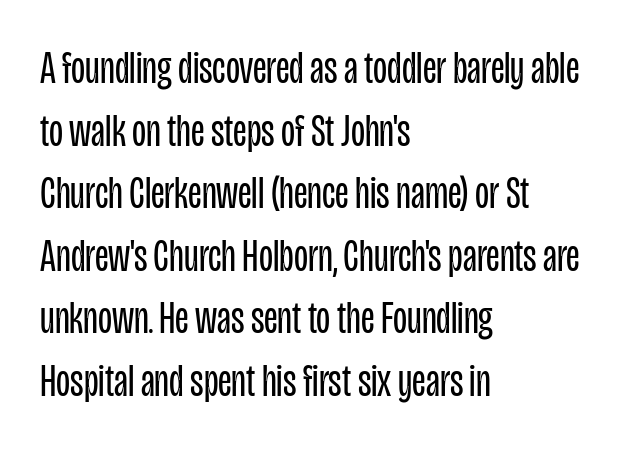
The image shows 46 px regular-weight, condensed sans-serif type, upright; set left-aligned, normal line spacing (1.36x), normal letter spacing, not underlined; low stroke contrast and a large x-height.
